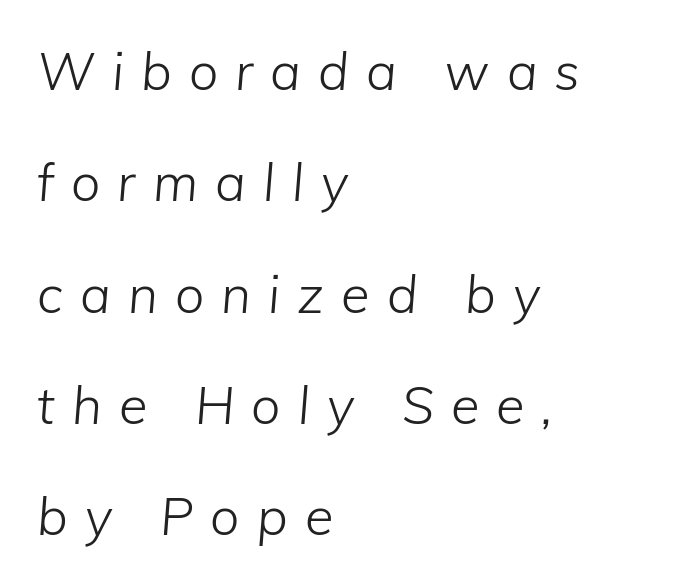
The image shows 52 px light type, italic (leaning right); set left-aligned, loose line spacing (2.14x), unusually wide letter spacing (+0.33 em), not underlined; low stroke contrast and a medium x-height.
